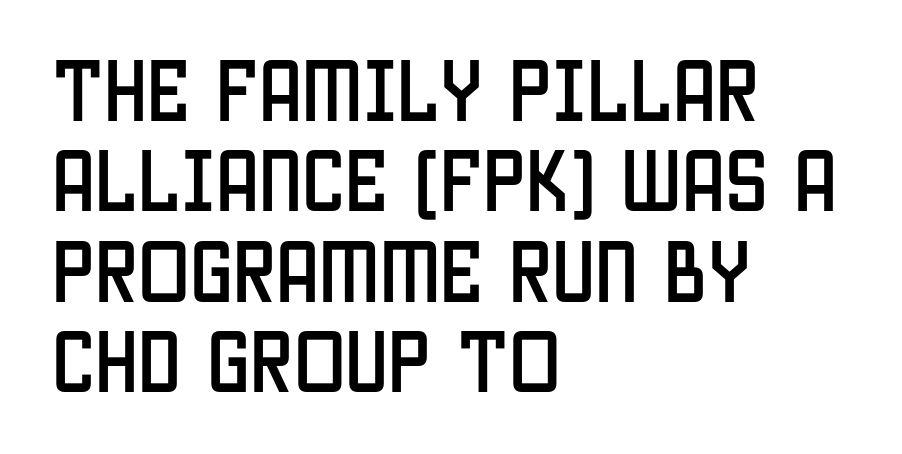
What stands out about the letter spacing? Nothing — it is the standard amount. Does the type have serifs? No, each stem ends abruptly. Where is the straight margin? On the left. This sample has the flowing, uneven cadence of proportional lettering. Glance below the letters and you will spot only blank space.
